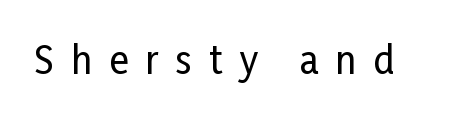
The image shows 37 px condensed sans-serif type, upright; set unusually wide letter spacing (+0.46 em), not underlined; low stroke contrast and a medium x-height.
